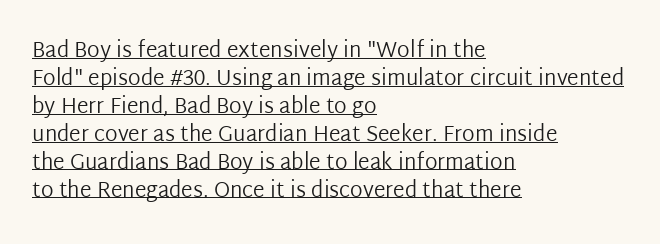
The image shows 21 px text type, upright; set left-aligned, normal line spacing (1.33x), normal letter spacing, underlined.
